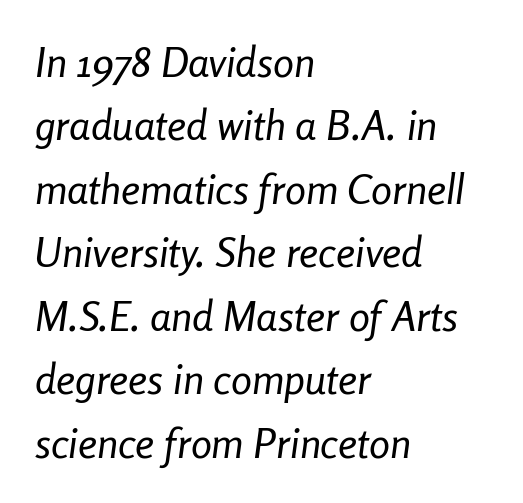
Q: Is the text bold? A: No.
Q: Is the text italic (slanted)? A: Yes, it leans right by about 8 degrees.
Q: Is the text underlined? A: No.
Q: How is the paragraph aligned? A: Left-aligned.
Q: Is the spacing between letters normal or unusually wide? A: Normal.
Q: Is the spacing between lines tight, normal or loose? A: Normal.
Q: Width (condensed, normal, or wide)? A: Condensed.
Q: Stroke contrast? A: Low.
Q: x-height? A: Medium.
Q: Monospaced? A: No.
